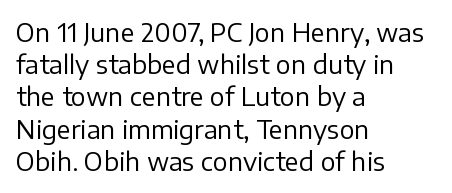
Q: Is the text bold? A: No.
Q: Is the text italic (slanted)? A: No, it is upright.
Q: Is the text underlined? A: No.
Q: How is the paragraph aligned? A: Left-aligned.
Q: Is the spacing between letters normal or unusually wide? A: Normal.
Q: Is the spacing between lines tight, normal or loose? A: Normal.
